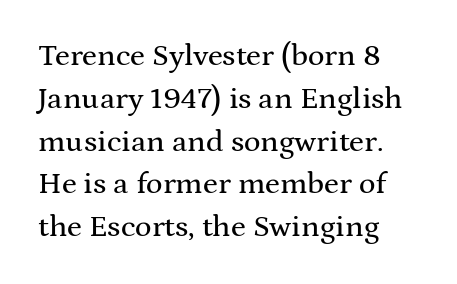
Q: Is the text italic (slanted)? A: No, it is upright.
Q: Is the typeface a serif or a sans-serif typeface? A: Serif.
Q: Is the text underlined? A: No.
Q: How is the paragraph aligned? A: Left-aligned.
Q: Is the spacing between letters normal or unusually wide? A: Normal.
Q: Is the spacing between lines tight, normal or loose? A: Normal.
Q: Width (condensed, normal, or wide)? A: Wide.
Q: Stroke contrast? A: Medium.
Q: x-height? A: Medium.
Q: Monospaced? A: No.
